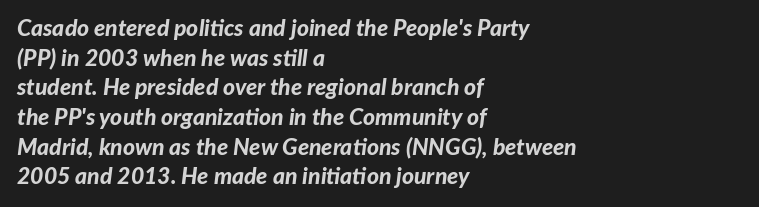
The image shows 23 px bold type, italic (leaning right); set left-aligned, normal line spacing (1.29x), normal letter spacing, not underlined.
